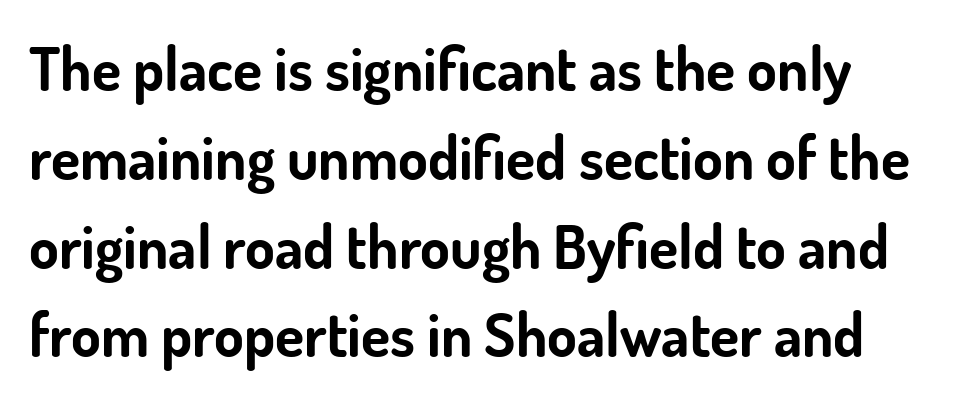
Bold? Absolutely — the strokes are thick and heavy. Typeset ragged right — the left edge is the straight one. The rendering uses natural spacing where letterforms have individual widths. Just letters on the line, the space beneath them empty. The type is set solid horizontally, with unmodified tracking.
